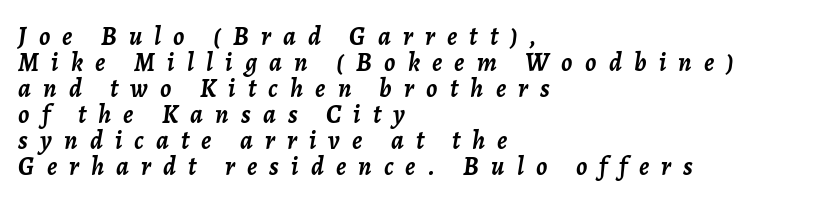
Line spacing here is tight. Just letters on the line, the space beneath them empty. Italic: yes, the glyphs are oblique. Left-aligned paragraph, ragged on the right. Compared with an ordinary text face, these strokes are far heavier — a full bold.
